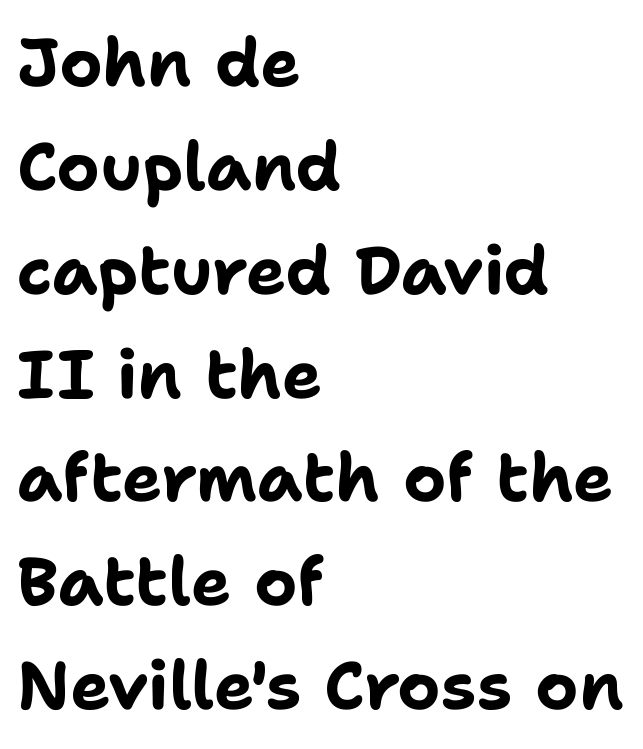
Q: Is the text bold? A: Yes.
Q: Is the text italic (slanted)? A: No, it is upright.
Q: Is the typeface a serif or a sans-serif typeface? A: Sans-serif.
Q: Is the text underlined? A: No.
Q: How is the paragraph aligned? A: Left-aligned.
Q: Is the spacing between letters normal or unusually wide? A: Normal.
Q: Is the spacing between lines tight, normal or loose? A: Normal.
Q: Width (condensed, normal, or wide)? A: Normal.
Q: Stroke contrast? A: Low.
Q: x-height? A: Medium.
Q: Monospaced? A: No.
